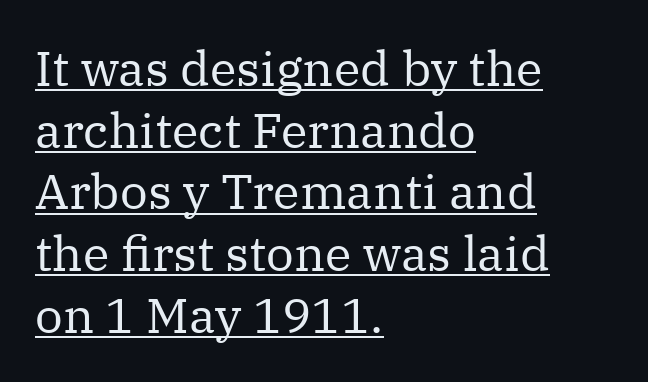
{"serif": "yes", "italic": "no", "bold": "no", "weight": "regular", "width": "normal", "stroke_contrast": "medium", "x_height": "medium", "monospaced": "no", "underline": "yes", "align": "left", "line_spacing": "normal", "line_spacing_ratio": 1.26, "letter_spacing": "normal", "letter_spacing_em": 0.0, "glyph_px": 49}
